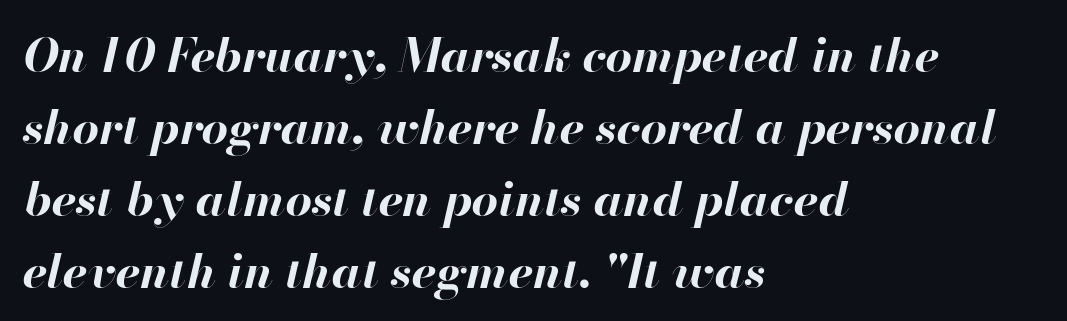
Q: Is the text bold? A: Yes.
Q: Is the text italic (slanted)? A: Yes, it leans right by about 13 degrees.
Q: Is the text underlined? A: No.
Q: How is the paragraph aligned? A: Left-aligned.
Q: Is the spacing between letters normal or unusually wide? A: Normal.
Q: Is the spacing between lines tight, normal or loose? A: Normal.
Q: Width (condensed, normal, or wide)? A: Normal.
Q: Stroke contrast? A: High.
Q: x-height? A: Small.
Q: Monospaced? A: No.
